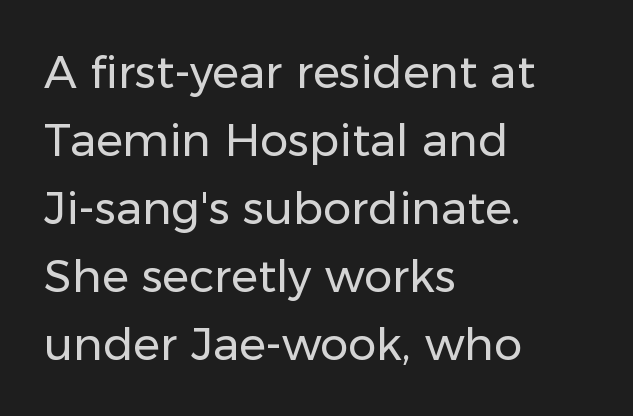
The image shows 45 px regular-weight sans-serif type, upright; set left-aligned, normal line spacing (1.51x), normal letter spacing, not underlined; low stroke contrast and a medium x-height.
